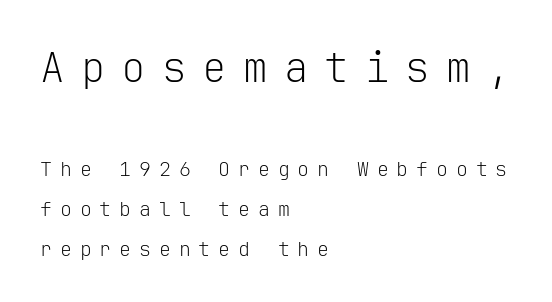
Q: Is the text bold? A: No.
Q: Is the text italic (slanted)? A: No, it is upright.
Q: Is the typeface a serif or a sans-serif typeface? A: Sans-serif.
Q: Is the text underlined? A: No.
Q: How is the paragraph aligned? A: Left-aligned.
Q: Is the spacing between letters normal or unusually wide? A: Unusually wide.
Q: Is the spacing between lines tight, normal or loose? A: Loose.
Q: Which block of text is set in a larger size, the first (top) or the second (bottom)? A: The first (top) one.
Q: Width (condensed, normal, or wide)? A: Normal.
Q: Stroke contrast? A: Low.
Q: x-height? A: Medium.
Q: Monospaced? A: Yes.
